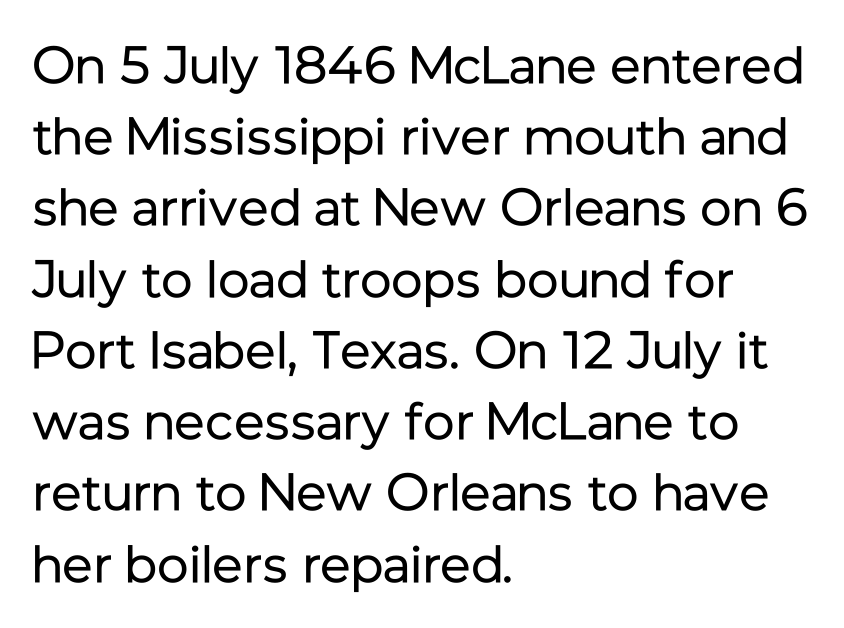
The weight tops out at a normal text grade. Nope, no serifs anywhere on these letters. Posture: straight, roman, zero tilt. There is no visible air inserted between adjacent glyphs. Varying glyph widths throughout — classic text-font behaviour. The rendering uses a moderate line-height, typical for paragraphs.
